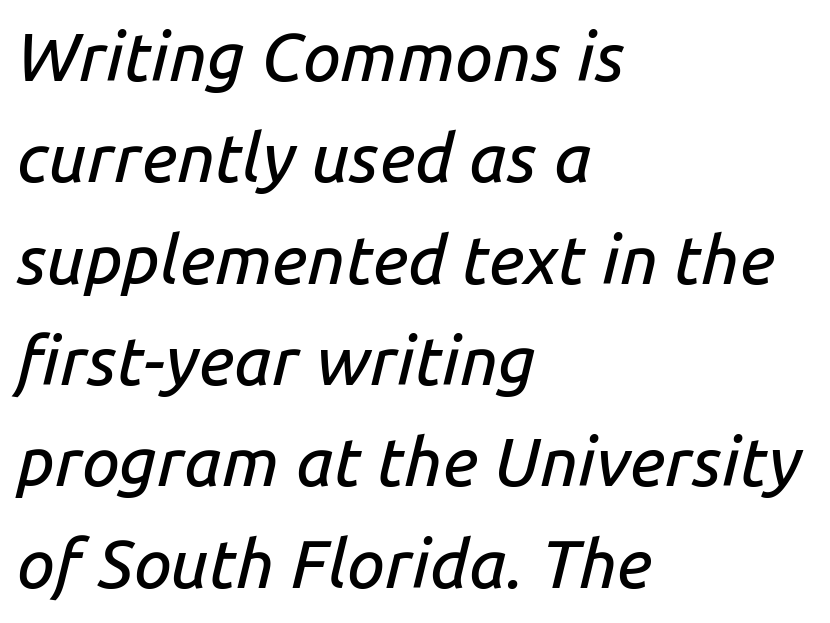
{"italic": "yes", "lean": "right", "slant_degrees": 14, "width": "normal", "stroke_contrast": "low", "x_height": "medium", "monospaced": "no", "underline": "no", "align": "left", "line_spacing": "normal", "line_spacing_ratio": 1.49, "letter_spacing": "normal", "letter_spacing_em": 0.0, "glyph_px": 68}
